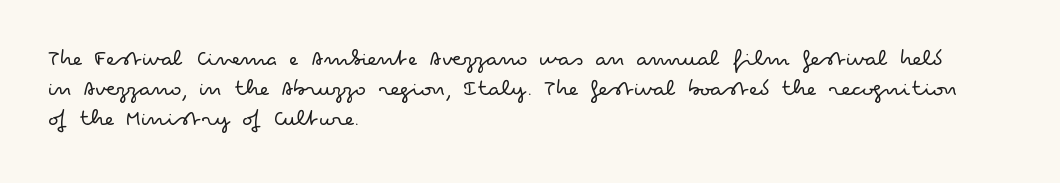
In terms of posture, this sample is upright. The rendering keeps characters at their native spacing. Caption: face not bold, strokes unweighted. The string is rendered with underlining switched off. Horizontal alignment here is leftward, the default for most running prose.
